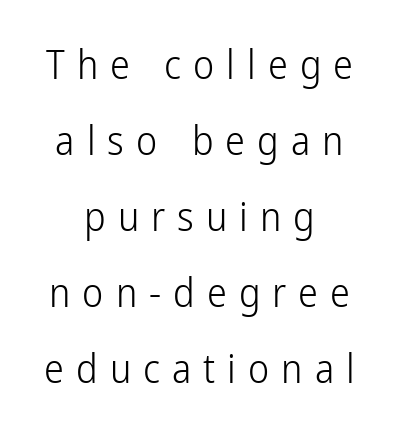
The image shows 40 px light, condensed sans-serif type, upright; set centered, loose line spacing (1.9x), unusually wide letter spacing (+0.3 em), not underlined; low stroke contrast and a medium x-height.
